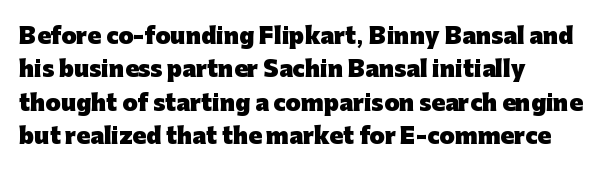
{"italic": "no", "bold": "yes", "underline": "no", "align": "left", "line_spacing": "normal", "line_spacing_ratio": 1.52, "letter_spacing": "normal", "letter_spacing_em": 0.0, "glyph_px": 22}
